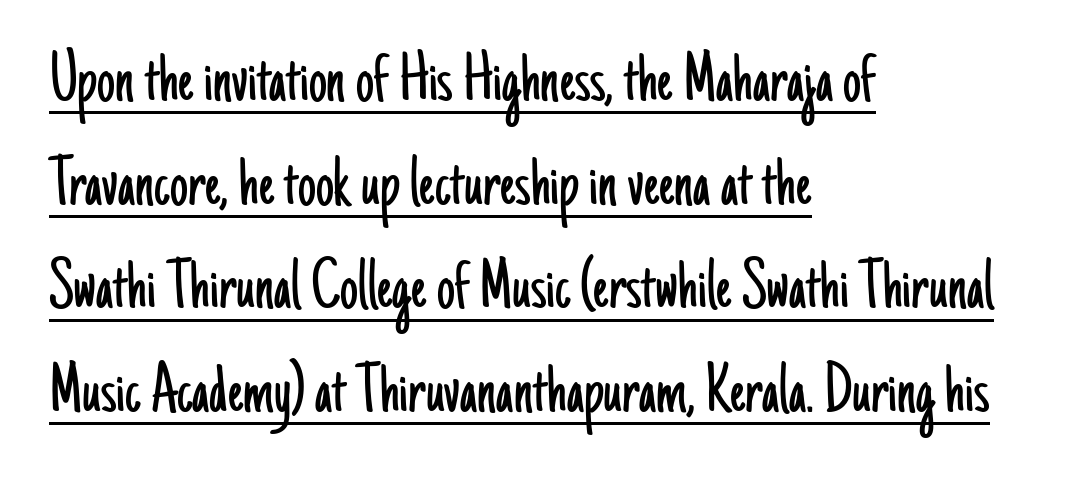
The image shows 72 px light, condensed sans-serif type, upright; set left-aligned, normal line spacing (1.44x), normal letter spacing, underlined; low stroke contrast and a small x-height.
